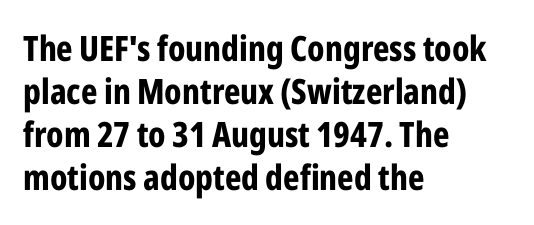
The image shows 35 px bold, condensed sans-serif type, upright; set left-aligned, line spacing 1.23x, normal letter spacing, not underlined; low stroke contrast and a medium x-height.
